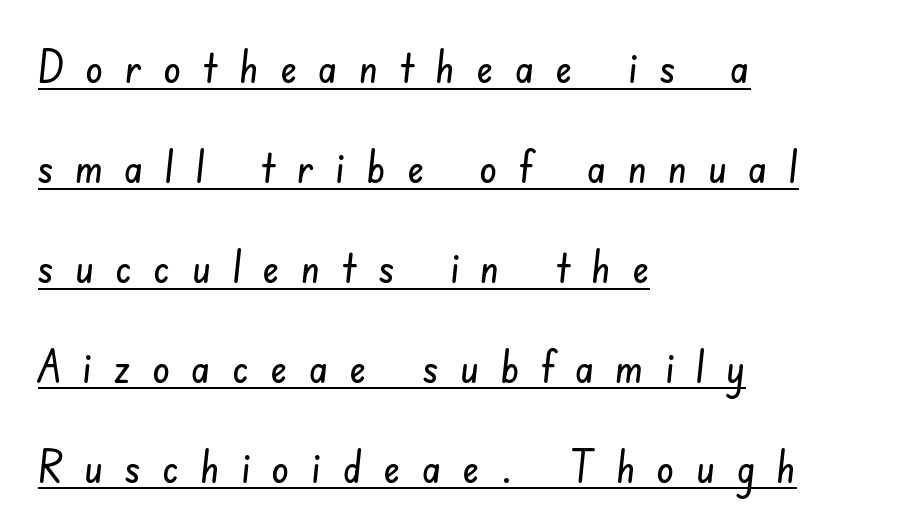
The image shows 44 px condensed sans-serif type; set left-aligned, loose line spacing (2.27x), unusually wide letter spacing (+0.49 em), underlined; low stroke contrast and a small x-height.
